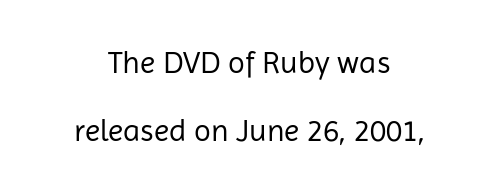
Character widths vary here, with narrow letters taking less room than wide ones. Descender tails drop into unmarked territory. The typesetting does not lean heavy: it is not bold. The horizontal fit of the characters is conventional and even.
